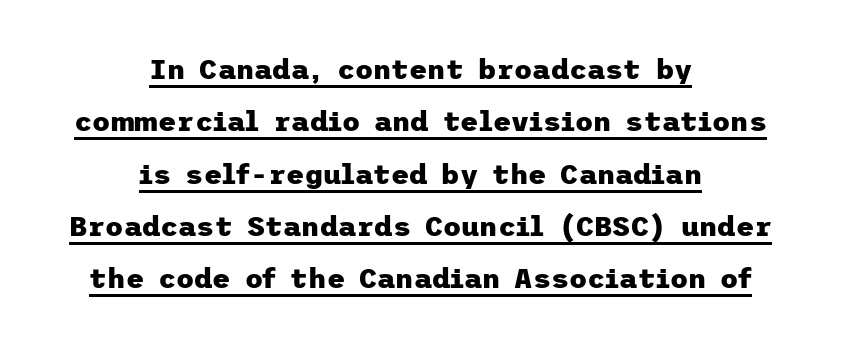
Q: Is the text bold? A: Yes.
Q: Is the text italic (slanted)? A: No, it is upright.
Q: Is the typeface a serif or a sans-serif typeface? A: Sans-serif.
Q: Is the text underlined? A: Yes.
Q: How is the paragraph aligned? A: Centered.
Q: Is the spacing between letters normal or unusually wide? A: Normal.
Q: Width (condensed, normal, or wide)? A: Normal.
Q: Stroke contrast? A: Low.
Q: x-height? A: Medium.
